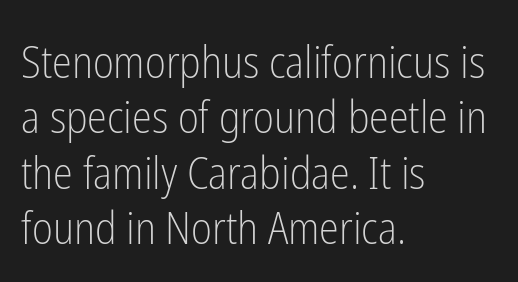
{"serif": "no", "italic": "no", "bold": "no", "weight": "light", "width": "condensed", "stroke_contrast": "low", "x_height": "medium", "monospaced": "no", "underline": "no", "align": "left", "line_spacing_ratio": 1.23, "letter_spacing": "normal", "letter_spacing_em": 0.0, "glyph_px": 45}
